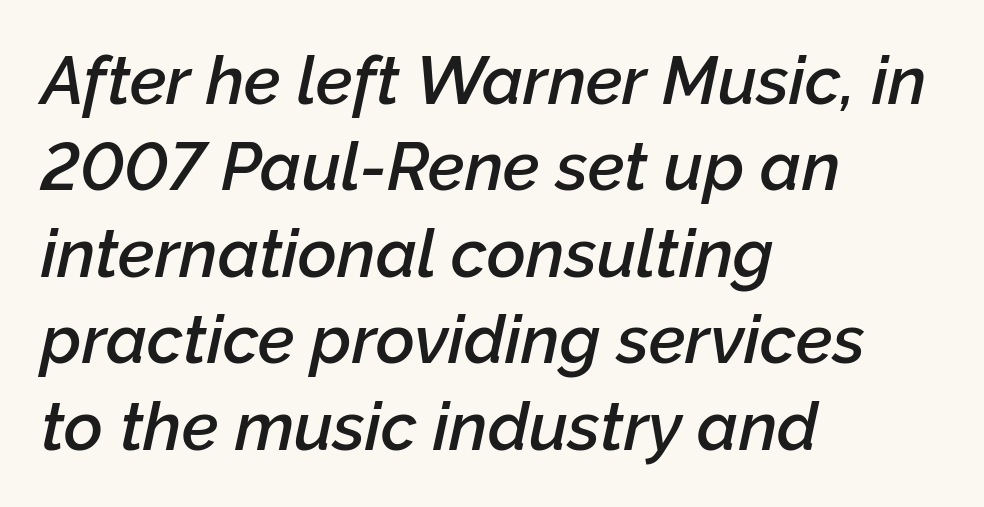
The image shows 67 px semibold type, italic (leaning right); set left-aligned, normal line spacing (1.29x), normal letter spacing, not underlined; low stroke contrast and a medium x-height.
